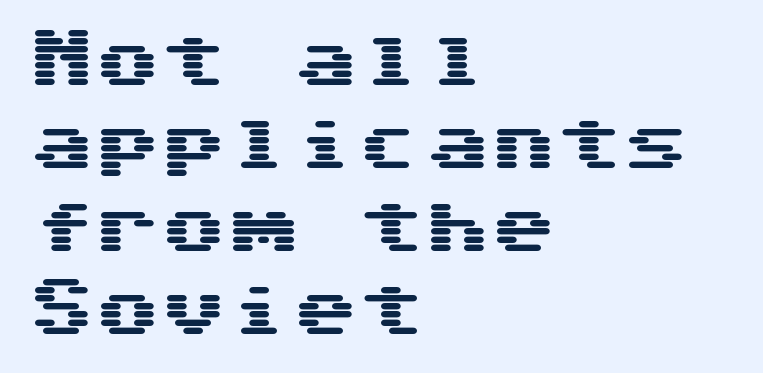
Q: Is the text italic (slanted)? A: No, it is upright.
Q: Is the typeface a serif or a sans-serif typeface? A: Sans-serif.
Q: Is the text underlined? A: No.
Q: How is the paragraph aligned? A: Left-aligned.
Q: Is the spacing between letters normal or unusually wide? A: Normal.
Q: Is the spacing between lines tight, normal or loose? A: Normal.
Q: Width (condensed, normal, or wide)? A: Wide.
Q: Stroke contrast? A: Medium.
Q: x-height? A: Medium.
Q: Monospaced? A: Yes.
